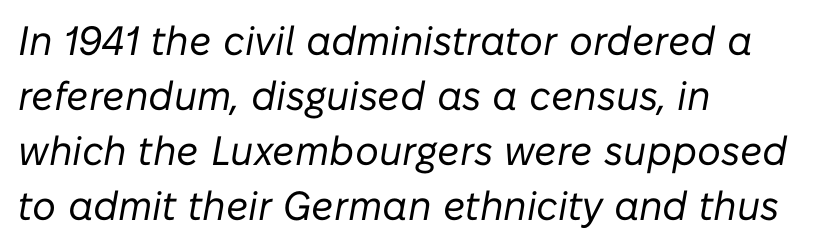
{"italic": "yes", "lean": "right", "slant_degrees": 10, "bold": "no", "weight": "regular", "width": "normal", "stroke_contrast": "low", "x_height": "medium", "monospaced": "no", "underline": "no", "align": "left", "line_spacing": "normal", "line_spacing_ratio": 1.34, "letter_spacing": "normal", "letter_spacing_em": 0.0, "glyph_px": 41}
